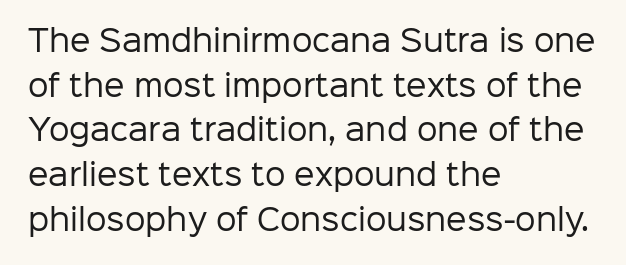
You could not count columns in this text — the font is proportionally spaced. The space directly below the letters is spotless. Compared with a centered layout, this one pins lines to the left instead. The font family rendered here belongs to the sans-serif group.
